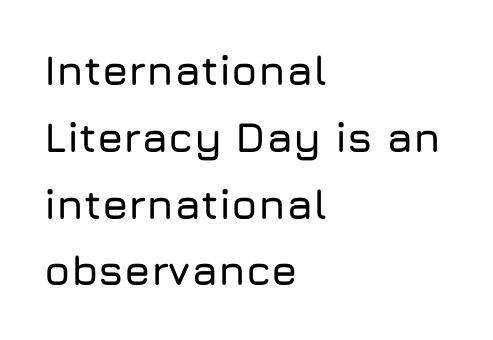
Q: Is the text italic (slanted)? A: No, it is upright.
Q: Is the typeface a serif or a sans-serif typeface? A: Sans-serif.
Q: Is the text underlined? A: No.
Q: How is the paragraph aligned? A: Left-aligned.
Q: Is the spacing between letters normal or unusually wide? A: Normal.
Q: Is the spacing between lines tight, normal or loose? A: Normal.
Q: Width (condensed, normal, or wide)? A: Normal.
Q: Stroke contrast? A: Low.
Q: x-height? A: Medium.
Q: Monospaced? A: No.
